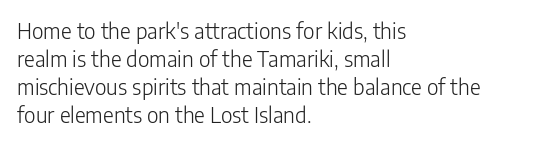
Q: Is the text bold? A: No.
Q: Is the text italic (slanted)? A: No, it is upright.
Q: Is the text underlined? A: No.
Q: How is the paragraph aligned? A: Left-aligned.
Q: Is the spacing between letters normal or unusually wide? A: Normal.
Q: Is the spacing between lines tight, normal or loose? A: Normal.
